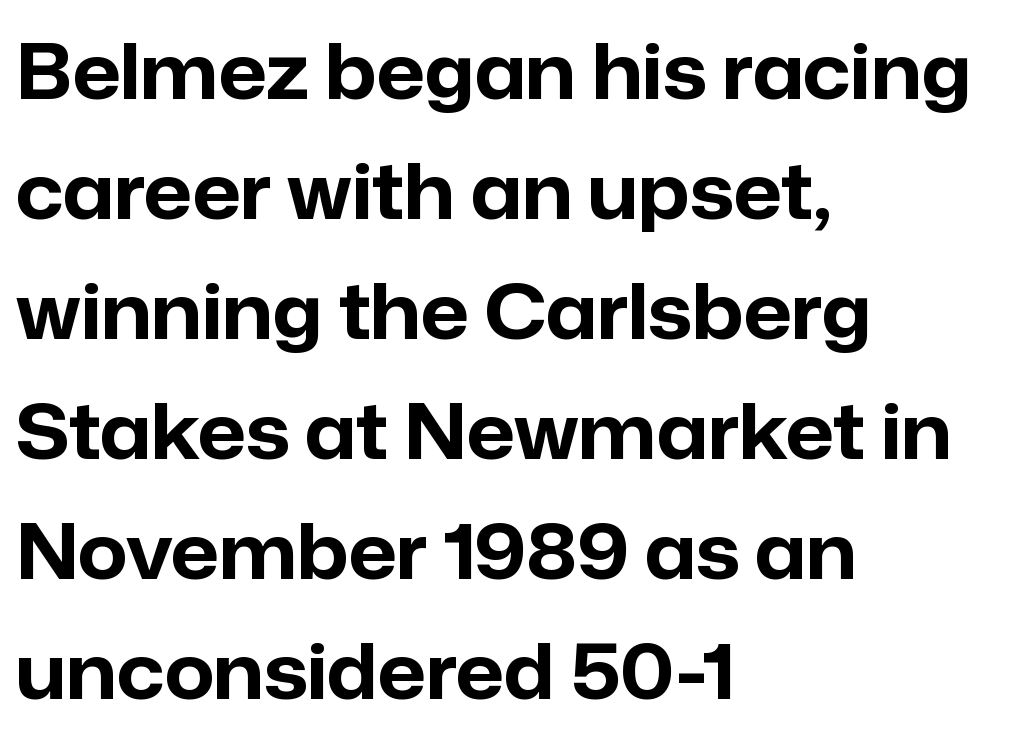
The image shows 76 px bold sans-serif type, upright; set left-aligned, normal line spacing (1.58x), normal letter spacing, not underlined; low stroke contrast and a medium x-height.
